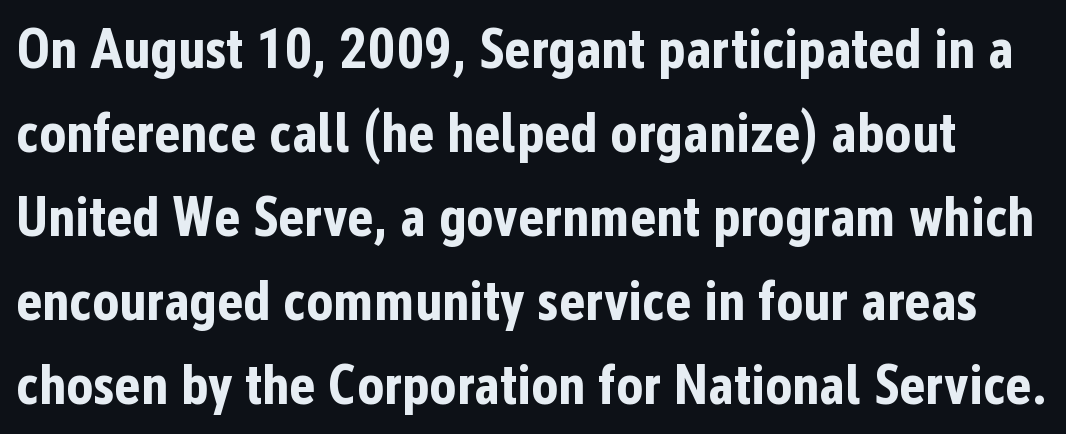
Plain, unruled lines of type. Designer's note — italics off, roman on. Each letter keeps its own natural width here, so spacing adapts to shape. A typesetter would call this leading conventional body-copy spacing. Spacing between characters is what you'd get straight out of the box. The type family on display is of the sans-serif kind.
